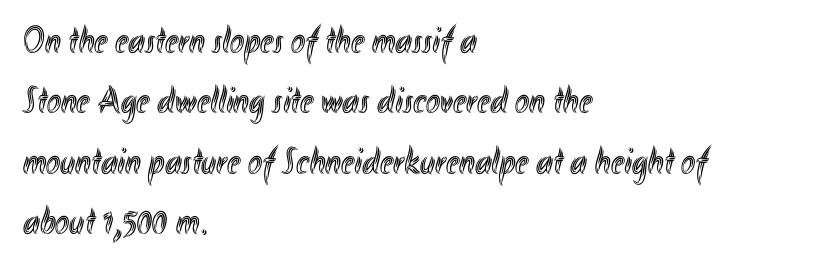
Here the designer chose a conventional face with non-uniform glyph widths. The gap between lines stays unmarked. How would I describe the line gaps? Plain and ordinary. Tracking value appears to be zero — textbook default spacing. These lines stack with their left ends in a neat column.
